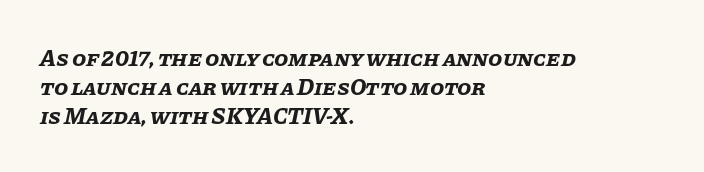
Q: Is the text bold? A: Yes.
Q: Is the text italic (slanted)? A: Yes, it leans right by about 11 degrees.
Q: Is the text underlined? A: No.
Q: How is the paragraph aligned? A: Left-aligned.
Q: Is the spacing between letters normal or unusually wide? A: Normal.
Q: Is the spacing between lines tight, normal or loose? A: Normal.
